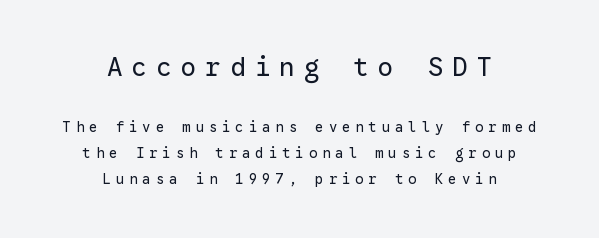
Q: Is the text bold? A: No.
Q: Is the text italic (slanted)? A: No, it is upright.
Q: Is the text underlined? A: No.
Q: How is the paragraph aligned? A: Centered.
Q: Is the spacing between letters normal or unusually wide? A: Unusually wide.
Q: Which block of text is set in a larger size, the first (top) or the second (bottom)? A: The first (top) one.
